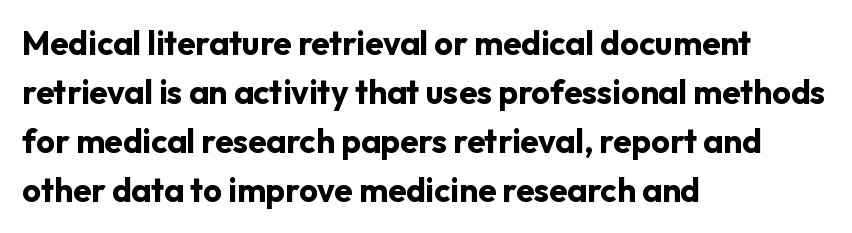
Just letters on the line, the space beneath them empty. Font category for this specimen: sans-serif. Proportional: the letters do not fall into vertical columns. Does extra space separate the letters? No, they use regular spacing. How would I describe the line gaps? Plain and ordinary.
